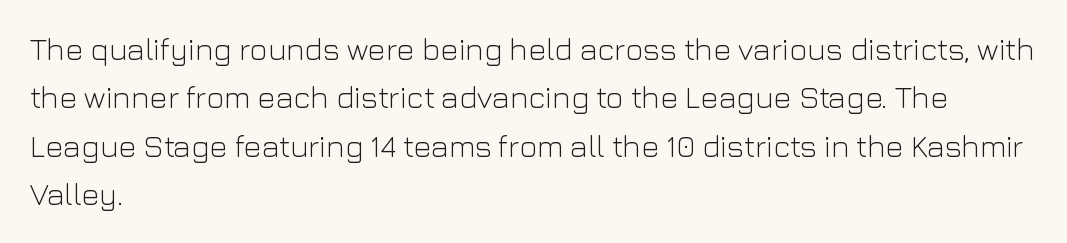
Q: Is the text bold? A: No.
Q: Is the text italic (slanted)? A: No, it is upright.
Q: Is the typeface a serif or a sans-serif typeface? A: Sans-serif.
Q: Is the text underlined? A: No.
Q: How is the paragraph aligned? A: Left-aligned.
Q: Is the spacing between letters normal or unusually wide? A: Normal.
Q: Is the spacing between lines tight, normal or loose? A: Normal.
Q: Width (condensed, normal, or wide)? A: Normal.
Q: Stroke contrast? A: Low.
Q: x-height? A: Medium.
Q: Monospaced? A: No.
